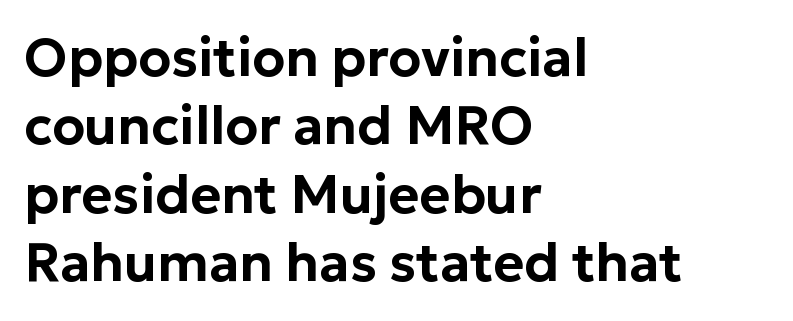
The image shows 53 px sans-serif type, upright; set left-aligned, normal line spacing (1.29x), normal letter spacing, not underlined; low stroke contrast and a medium x-height.
